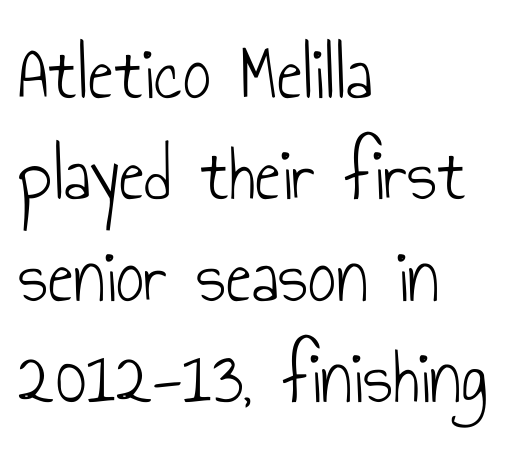
Tracking here is standard; glyphs follow each other at the usual distance. Upright lettering throughout. The rendering uses natural spacing where letterforms have individual widths. The passage is arranged the way most books set body copy — flush left. Each stroke keeps to a modest, everyday thickness or less.
